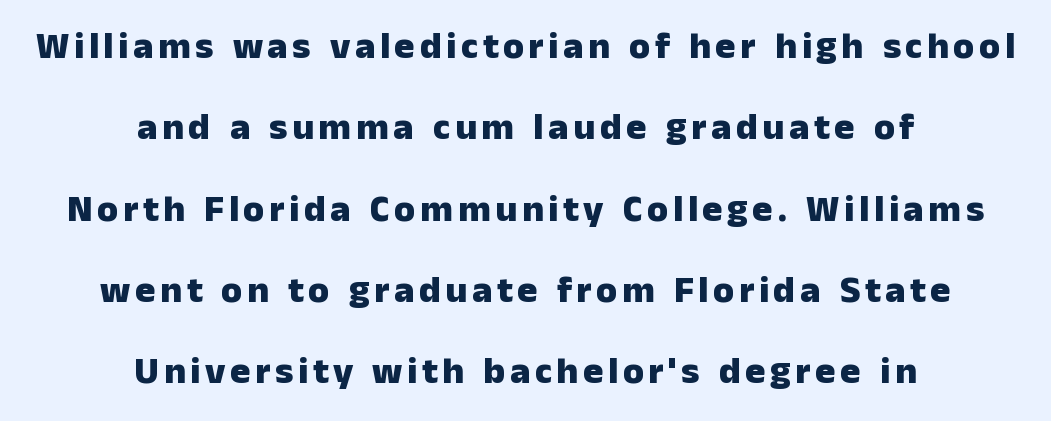
Q: Is the text bold? A: Yes.
Q: Is the text italic (slanted)? A: No, it is upright.
Q: Is the typeface a serif or a sans-serif typeface? A: Sans-serif.
Q: Is the text underlined? A: No.
Q: How is the paragraph aligned? A: Centered.
Q: Is the spacing between lines tight, normal or loose? A: Loose.
Q: Width (condensed, normal, or wide)? A: Normal.
Q: Stroke contrast? A: Low.
Q: x-height? A: Medium.
Q: Monospaced? A: No.
